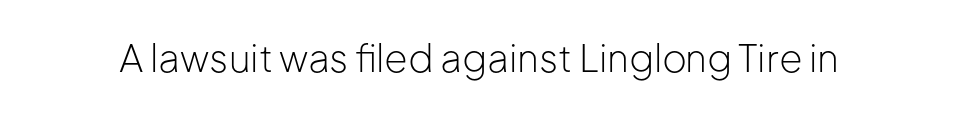
{"serif": "no", "italic": "no", "bold": "no", "weight": "light", "width": "normal", "stroke_contrast": "low", "x_height": "medium", "monospaced": "no", "underline": "no", "letter_spacing": "normal", "letter_spacing_em": 0.0, "glyph_px": 38}
